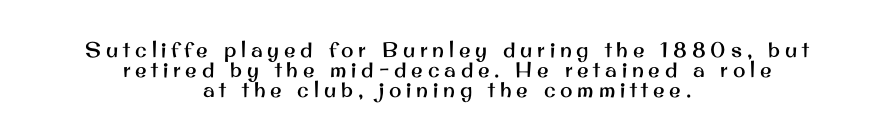
Q: Is the text italic (slanted)? A: No, it is upright.
Q: Is the text underlined? A: No.
Q: How is the paragraph aligned? A: Centered.
Q: Is the spacing between letters normal or unusually wide? A: Unusually wide.
Q: Is the spacing between lines tight, normal or loose? A: Tight.
